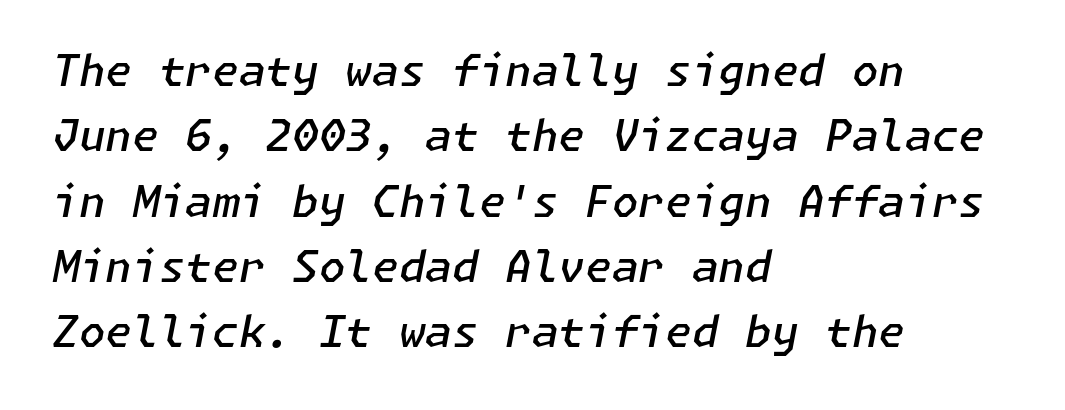
Q: Is the text bold? A: Semi-bold.
Q: Is the text italic (slanted)? A: Yes, it leans right by about 11 degrees.
Q: Is the text underlined? A: No.
Q: How is the paragraph aligned? A: Left-aligned.
Q: Is the spacing between letters normal or unusually wide? A: Normal.
Q: Is the spacing between lines tight, normal or loose? A: Normal.
Q: Width (condensed, normal, or wide)? A: Normal.
Q: Stroke contrast? A: Low.
Q: x-height? A: Medium.
